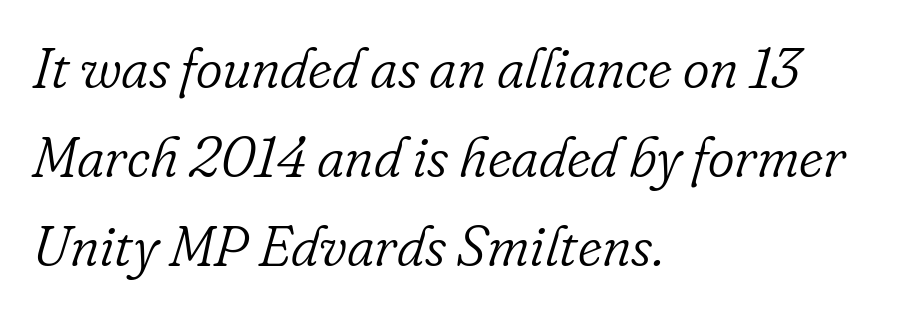
Lines of text with bare space underneath. Short and long lines alike share a common starting point at left. Serif or sans? Serif — the stroke terminals have little feet. The passage shown has conventional tracking throughout.
